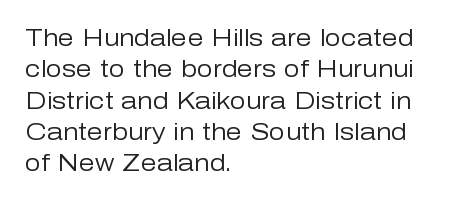
Q: Is the text bold? A: No.
Q: Is the text italic (slanted)? A: No, it is upright.
Q: Is the text underlined? A: No.
Q: How is the paragraph aligned? A: Left-aligned.
Q: Is the spacing between letters normal or unusually wide? A: Normal.
Q: Is the spacing between lines tight, normal or loose? A: Normal.
